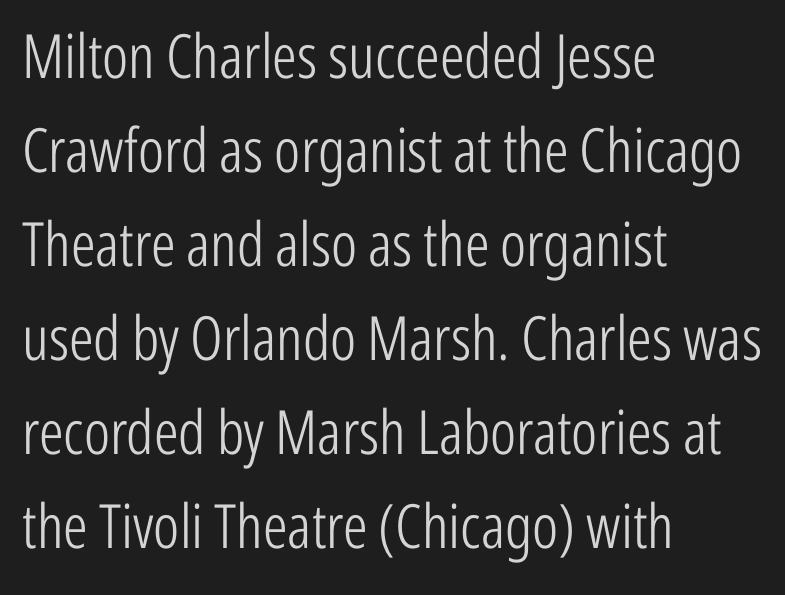
The image shows 61 px light, condensed sans-serif type, upright; set left-aligned, normal line spacing (1.54x), normal letter spacing, not underlined; low stroke contrast and a medium x-height.
